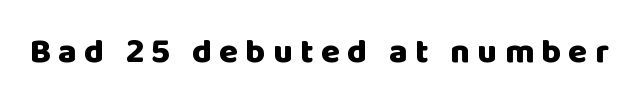
Display-style spreading of the glyphs; the letterfit is very open. Spacing verdict: proportional, widths tailored to each character. This rendering employs a face without finishing strokes, i.e., a sans-serif. Any mark beneath the type? The region is blank. Plenty of ink on the page — the face is bold.
